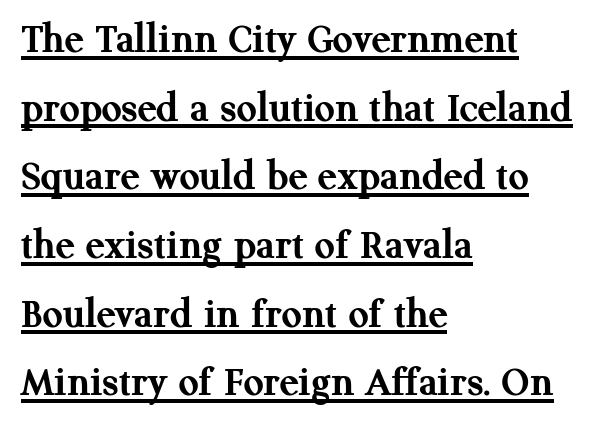
The image shows 44 px semibold serif type, upright; set left-aligned, normal line spacing (1.56x), normal letter spacing, underlined; medium stroke contrast and a medium x-height.
